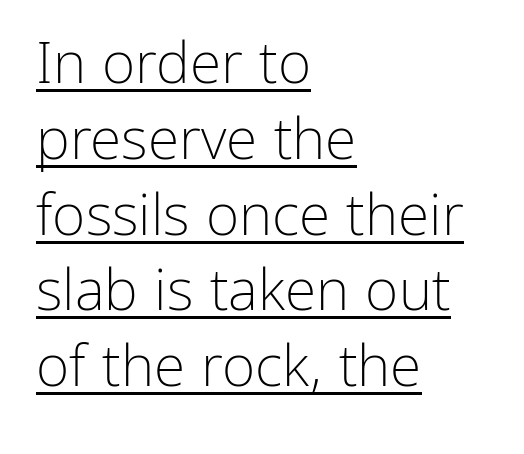
{"serif": "no", "italic": "no", "bold": "no", "weight": "light", "width": "normal", "stroke_contrast": "low", "x_height": "medium", "monospaced": "no", "underline": "yes", "align": "left", "line_spacing": "normal", "line_spacing_ratio": 1.33, "letter_spacing": "normal", "letter_spacing_em": 0.0, "glyph_px": 57}
